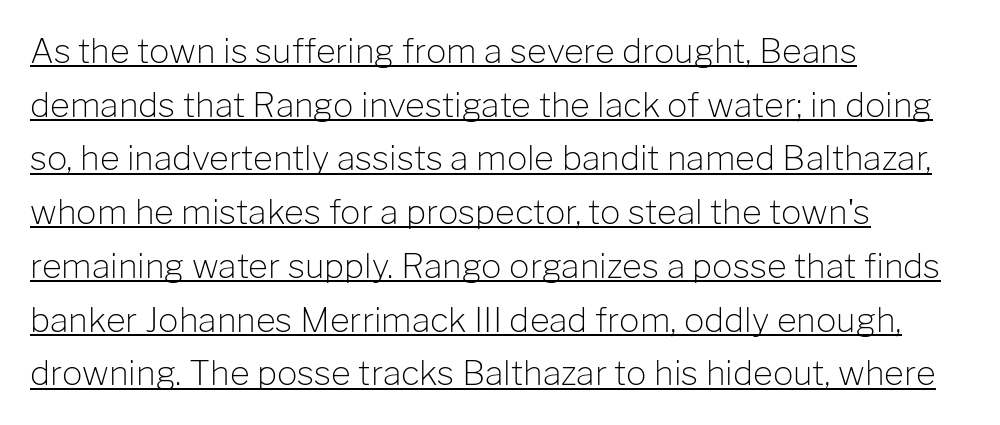
The image shows 34 px light sans-serif type, upright; set left-aligned, normal line spacing (1.58x), normal letter spacing, underlined; low stroke contrast and a medium x-height.
